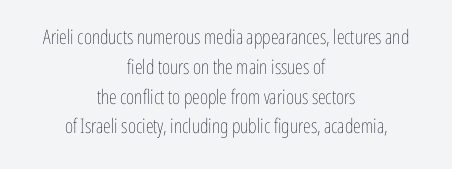
Characters follow at the spacing the type designer built in. This is the regular roman posture of the typeface. The leading is moderate, giving the passage an even texture. Descender tails drop into unmarked territory. The text block is weighted toward neither margin, spreading evenly from the middle.
